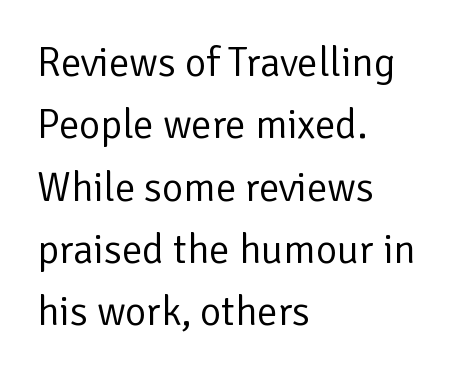
Q: Is the text bold? A: No.
Q: Is the text italic (slanted)? A: No, it is upright.
Q: Is the typeface a serif or a sans-serif typeface? A: Sans-serif.
Q: Is the text underlined? A: No.
Q: How is the paragraph aligned? A: Left-aligned.
Q: Is the spacing between letters normal or unusually wide? A: Normal.
Q: Is the spacing between lines tight, normal or loose? A: Normal.
Q: Width (condensed, normal, or wide)? A: Normal.
Q: Stroke contrast? A: Low.
Q: x-height? A: Medium.
Q: Monospaced? A: No.
